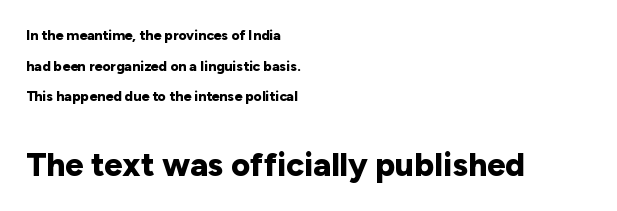
The image shows 33 px bold sans-serif type, upright; set left-aligned, loose line spacing (2.18x), normal letter spacing, not underlined; the second (bottom) block is 2.36x larger; low stroke contrast and a medium x-height.
